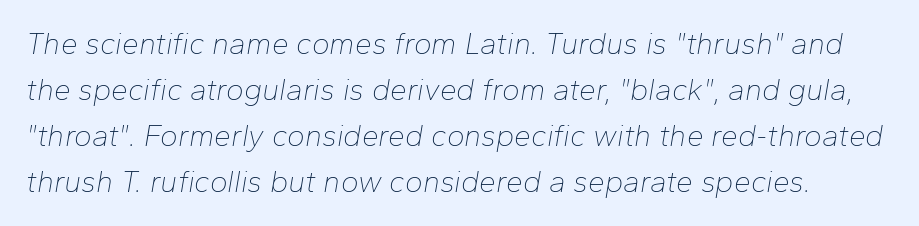
{"italic": "yes", "lean": "right", "slant_degrees": 10, "bold": "no", "weight": "thin", "width": "normal", "stroke_contrast": "low", "x_height": "medium", "monospaced": "no", "underline": "no", "line_spacing": "normal", "line_spacing_ratio": 1.53, "letter_spacing": "normal", "letter_spacing_em": 0.0, "glyph_px": 30}
